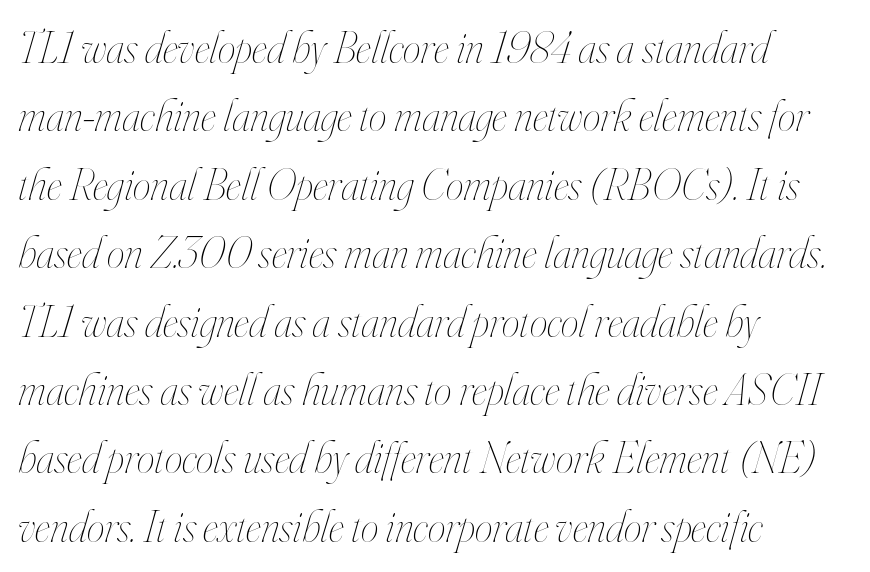
The image shows 45 px thin, condensed type, italic (leaning right); set left-aligned, normal line spacing (1.52x), normal letter spacing, not underlined; high stroke contrast and a small x-height.
